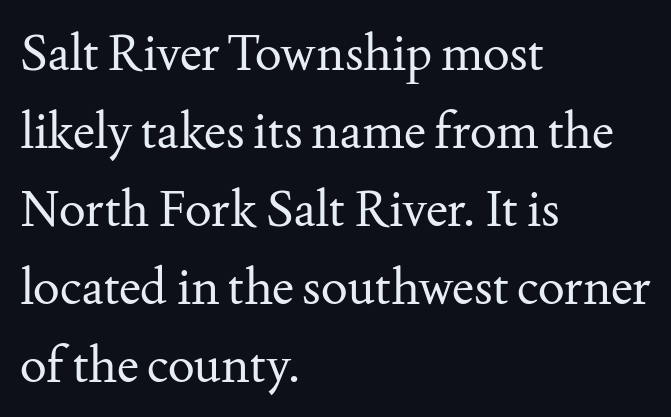
{"serif": "yes", "italic": "no", "bold": "no", "weight": "regular", "width": "normal", "stroke_contrast": "medium", "x_height": "small", "monospaced": "no", "underline": "no", "align": "left", "line_spacing": "normal", "line_spacing_ratio": 1.56, "letter_spacing": "normal", "letter_spacing_em": 0.0, "glyph_px": 50}
